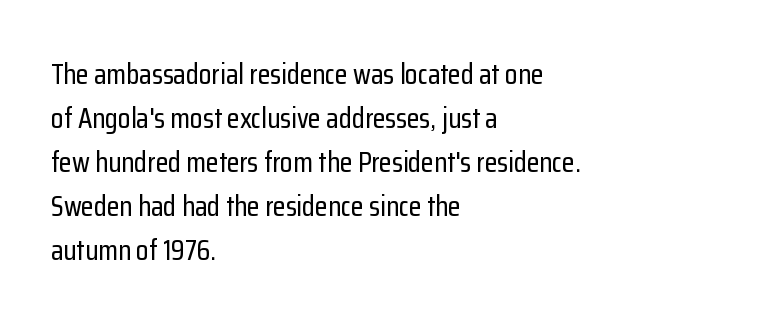
Spacing verdict: proportional, widths tailored to each character. Every stem runs plumb, perpendicular to the baseline. One glance says typical: line gaps are just what's usual. These lines are set flush left with a ragged right edge. Tracking value appears to be zero — textbook default spacing. Note: no serifs on the glyphs.
